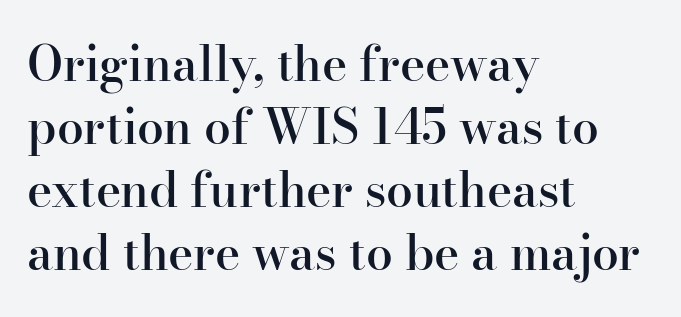
The rendering keeps characters at their native spacing. The text was rendered using a seriffed face with decorative stroke endings. The strip under each line holds only bare page. It's the straight-up-and-down kind of type. The compositor pushed each line to the left boundary.
